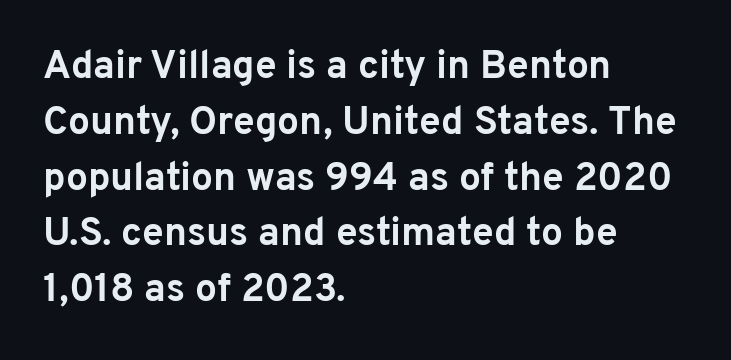
Q: Is the text bold? A: Yes.
Q: Is the text italic (slanted)? A: No, it is upright.
Q: Is the typeface a serif or a sans-serif typeface? A: Sans-serif.
Q: Is the text underlined? A: No.
Q: How is the paragraph aligned? A: Left-aligned.
Q: Is the spacing between letters normal or unusually wide? A: Normal.
Q: Is the spacing between lines tight, normal or loose? A: Normal.
Q: Width (condensed, normal, or wide)? A: Normal.
Q: Stroke contrast? A: Low.
Q: x-height? A: Medium.
Q: Monospaced? A: No.
